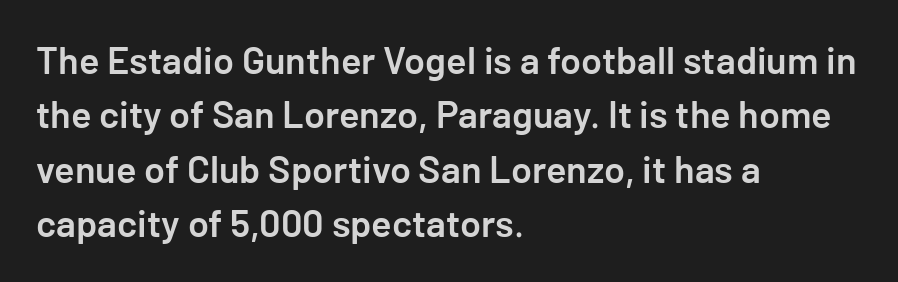
The image shows 38 px semibold sans-serif type, upright; set left-aligned, normal line spacing (1.43x), normal letter spacing, not underlined; low stroke contrast and a medium x-height.
